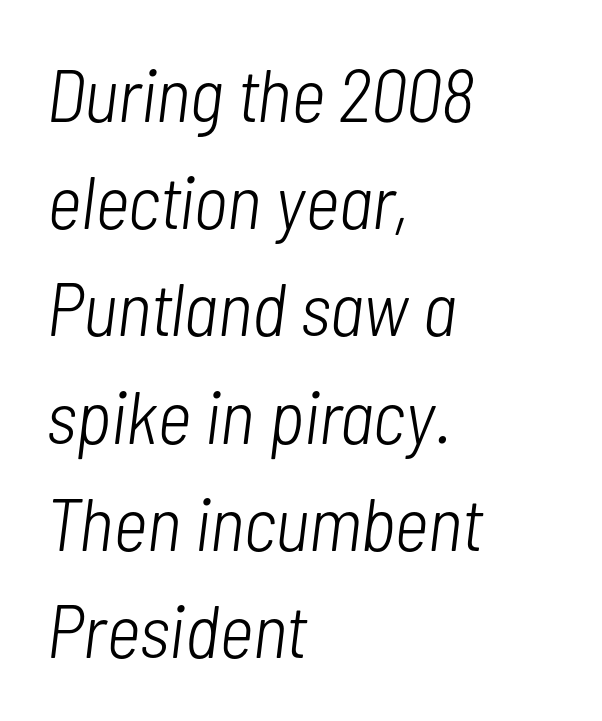
{"italic": "yes", "lean": "right", "slant_degrees": 7, "bold": "no", "weight": "light", "width": "condensed", "stroke_contrast": "low", "x_height": "medium", "monospaced": "no", "underline": "no", "align": "left", "line_spacing": "normal", "line_spacing_ratio": 1.43, "letter_spacing": "normal", "letter_spacing_em": 0.0, "glyph_px": 75}
